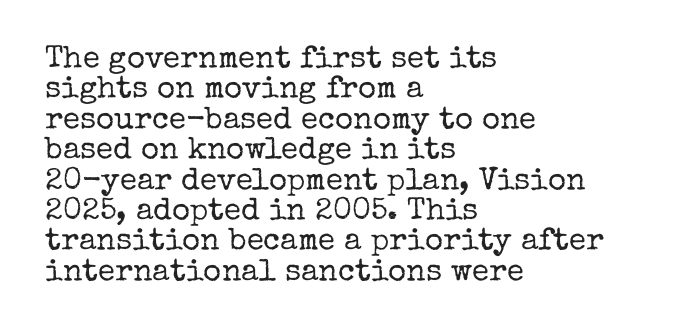
The image shows 31 px regular-weight serif type, upright; set left-aligned, tight line spacing (0.98x), normal letter spacing, not underlined; low stroke contrast and a medium x-height.
